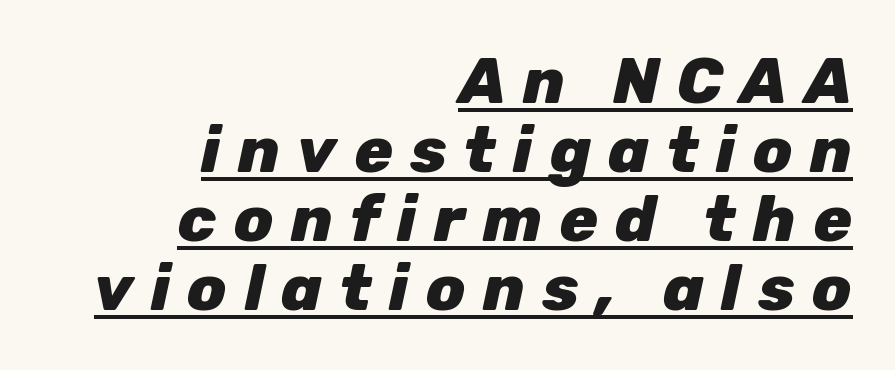
The image shows 64 px heavy type, italic (leaning right); set right-aligned, tight line spacing (1.08x), unusually wide letter spacing (+0.27 em), underlined; low stroke contrast and a medium x-height.
